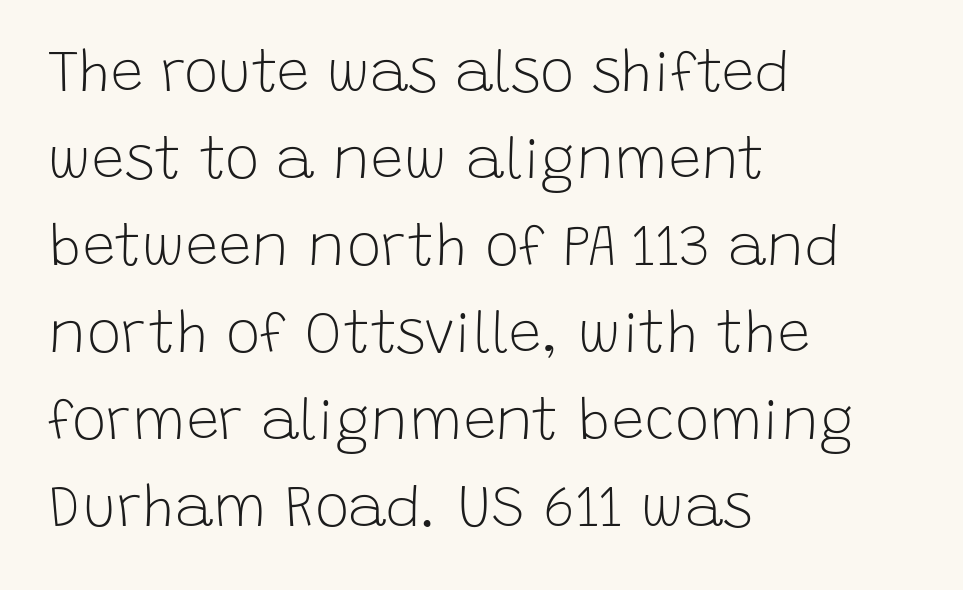
The image shows 58 px light sans-serif type, upright; set left-aligned, normal line spacing (1.5x), normal letter spacing, not underlined; low stroke contrast and a large x-height.
